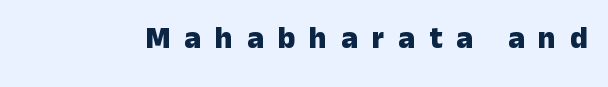
The image shows 31 px heavy sans-serif type, upright; set unusually wide letter spacing (+0.45 em), not underlined; low stroke contrast and a medium x-height.
